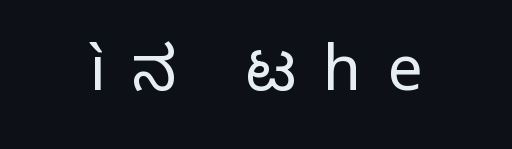
Nope, no serifs anywhere on these letters. A quiet, ordinary-to-light weight characterises the typeface. Glyph-to-glyph distance is far greater than everyday printed text. The letters stand straight up with perfectly vertical stems.
